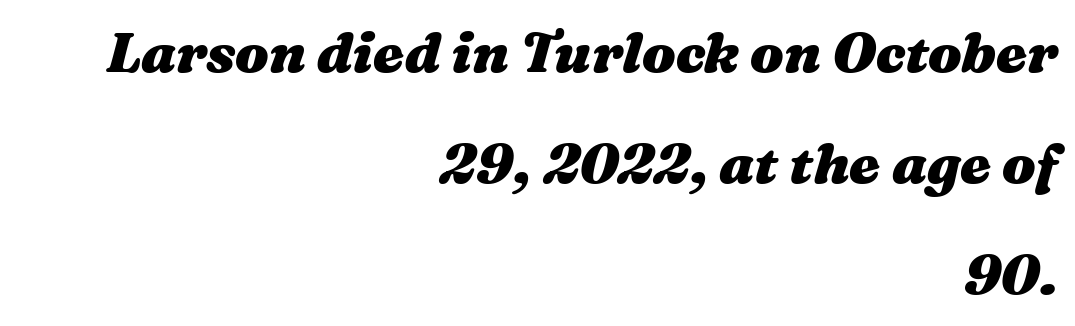
Q: Is the text bold? A: Yes.
Q: Is the text italic (slanted)? A: Yes, it leans right by about 16 degrees.
Q: Is the text underlined? A: No.
Q: How is the paragraph aligned? A: Right-aligned.
Q: Is the spacing between letters normal or unusually wide? A: Normal.
Q: Is the spacing between lines tight, normal or loose? A: Loose.
Q: Width (condensed, normal, or wide)? A: Wide.
Q: Stroke contrast? A: Medium.
Q: x-height? A: Medium.
Q: Monospaced? A: No.
